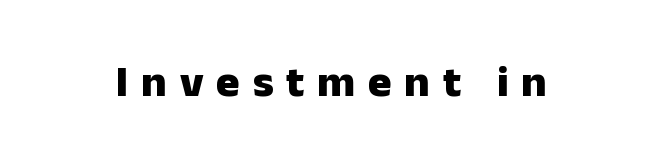
{"serif": "no", "italic": "no", "bold": "yes", "weight": "heavy", "width": "normal", "stroke_contrast": "low", "x_height": "medium", "monospaced": "no", "underline": "no", "letter_spacing": "wide", "letter_spacing_em": 0.29, "glyph_px": 44}
